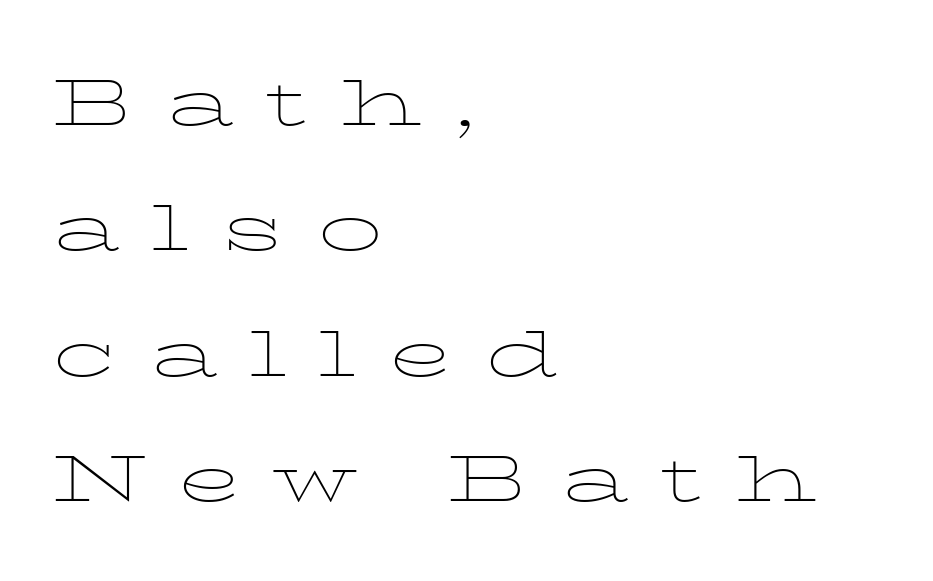
Q: Is the text bold? A: No.
Q: Is the text italic (slanted)? A: No, it is upright.
Q: Is the typeface a serif or a sans-serif typeface? A: Serif.
Q: Is the text underlined? A: No.
Q: How is the paragraph aligned? A: Left-aligned.
Q: Is the spacing between letters normal or unusually wide? A: Unusually wide.
Q: Is the spacing between lines tight, normal or loose? A: Loose.
Q: Width (condensed, normal, or wide)? A: Wide.
Q: Stroke contrast? A: Low.
Q: x-height? A: Medium.
Q: Monospaced? A: No.
